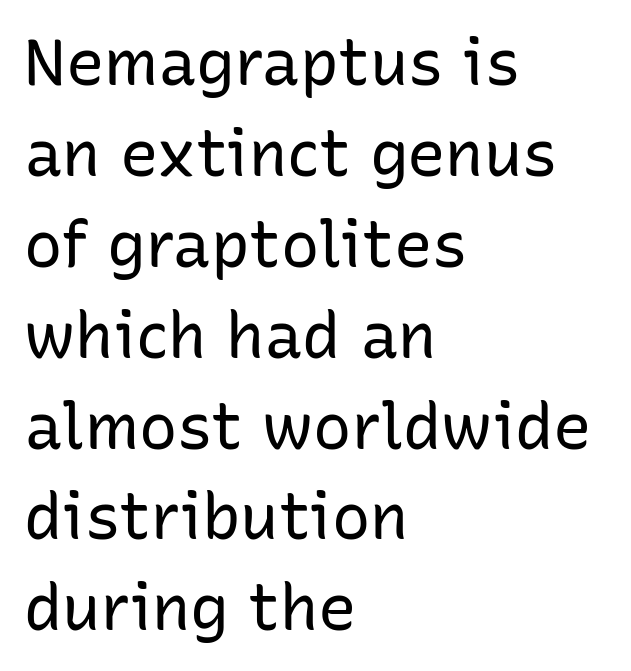
{"serif": "no", "italic": "no", "bold": "no", "weight": "regular", "width": "normal", "stroke_contrast": "low", "x_height": "medium", "monospaced": "no", "underline": "no", "align": "left", "line_spacing": "normal", "line_spacing_ratio": 1.42, "letter_spacing": "normal", "letter_spacing_em": 0.0, "glyph_px": 64}
